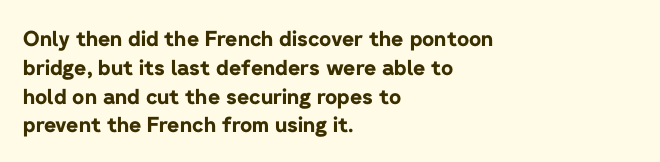
The image shows 21 px bold type, upright; set left-aligned, normal line spacing (1.37x), normal letter spacing, not underlined.
